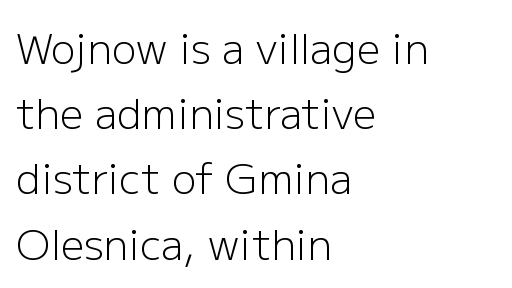
{"serif": "no", "italic": "no", "bold": "no", "weight": "light", "width": "normal", "stroke_contrast": "low", "x_height": "medium", "monospaced": "no", "underline": "no", "align": "left", "line_spacing": "normal", "line_spacing_ratio": 1.59, "letter_spacing": "normal", "letter_spacing_em": 0.0, "glyph_px": 41}
